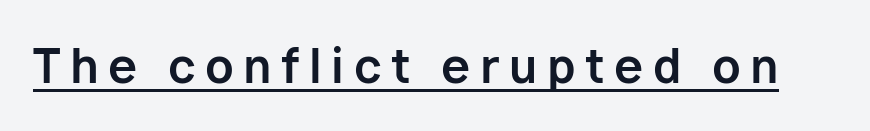
The image shows 47 px bold sans-serif type, upright; set unusually wide letter spacing (+0.2 em), underlined; low stroke contrast and a medium x-height.
